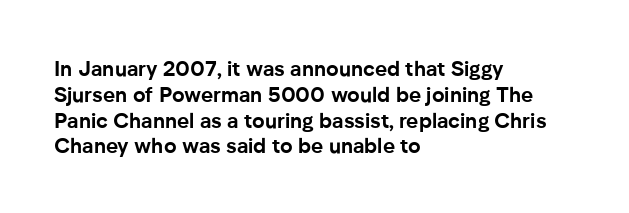
Q: Is the text bold? A: Yes.
Q: Is the text italic (slanted)? A: No, it is upright.
Q: Is the text underlined? A: No.
Q: How is the paragraph aligned? A: Left-aligned.
Q: Is the spacing between letters normal or unusually wide? A: Normal.
